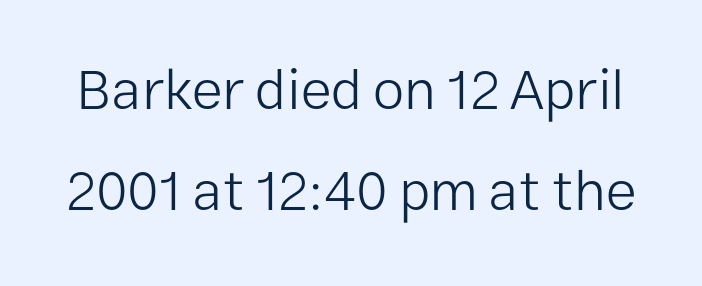
The face used here is proportionally spaced, like ordinary book or web type. This rendering features lettering with no underline. Font category for this specimen: sans-serif. Nobody touched the tracking dial on this one.
